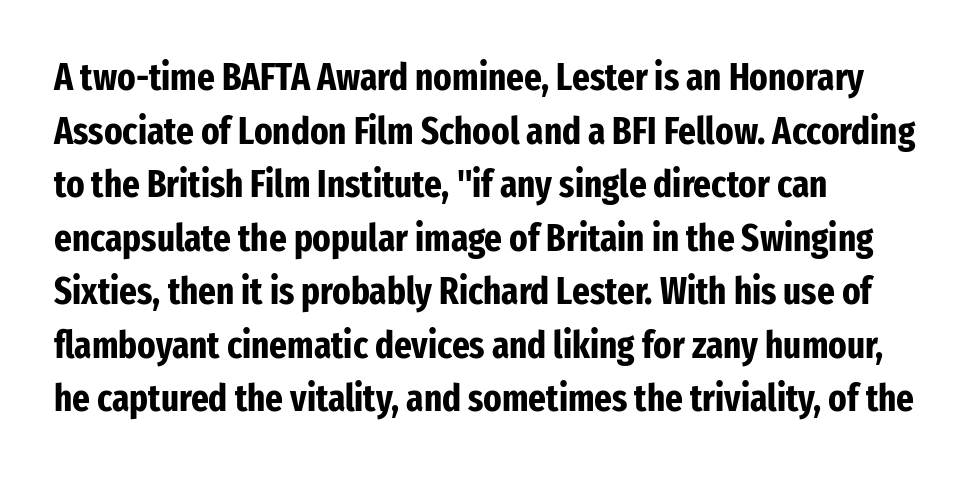
{"serif": "no", "italic": "no", "bold": "yes", "weight": "bold", "width": "condensed", "stroke_contrast": "low", "x_height": "medium", "monospaced": "no", "underline": "no", "align": "left", "line_spacing": "normal", "line_spacing_ratio": 1.41, "letter_spacing": "normal", "letter_spacing_em": 0.0, "glyph_px": 38}
